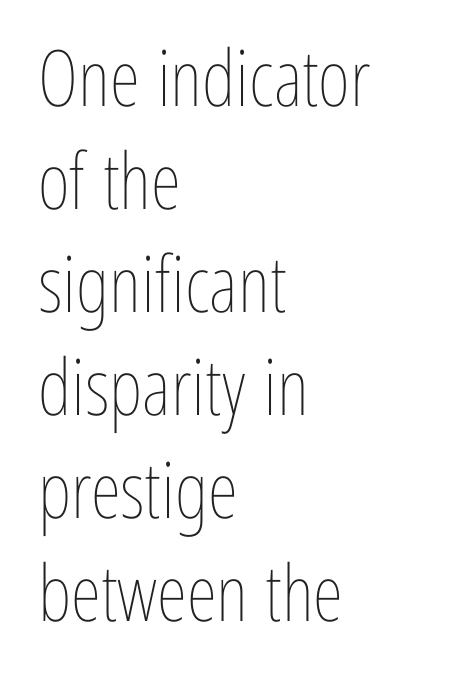
Q: Is the text bold? A: No.
Q: Is the text italic (slanted)? A: No, it is upright.
Q: Is the text underlined? A: No.
Q: How is the paragraph aligned? A: Left-aligned.
Q: Is the spacing between letters normal or unusually wide? A: Normal.
Q: Is the spacing between lines tight, normal or loose? A: Normal.
Q: Width (condensed, normal, or wide)? A: Condensed.
Q: Stroke contrast? A: Low.
Q: x-height? A: Medium.
Q: Monospaced? A: No.
